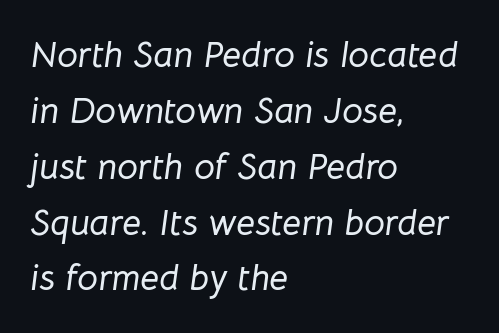
{"italic": "yes", "lean": "right", "slant_degrees": 8, "width": "normal", "stroke_contrast": "low", "x_height": "medium", "monospaced": "no", "underline": "no", "align": "left", "line_spacing": "normal", "line_spacing_ratio": 1.51, "letter_spacing": "normal", "letter_spacing_em": 0.0, "glyph_px": 37}
